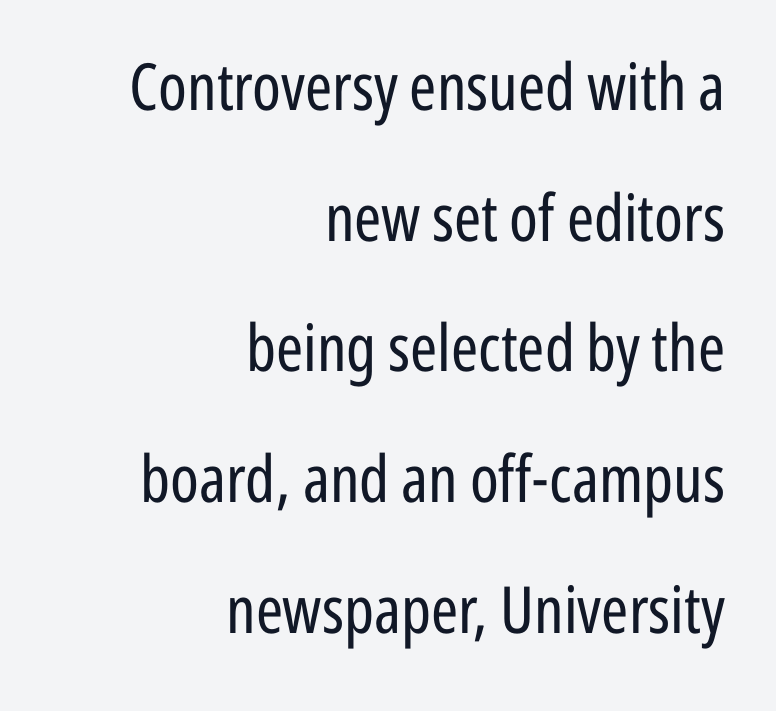
Q: Is the text bold? A: No.
Q: Is the text italic (slanted)? A: No, it is upright.
Q: Is the typeface a serif or a sans-serif typeface? A: Sans-serif.
Q: Is the text underlined? A: No.
Q: How is the paragraph aligned? A: Right-aligned.
Q: Is the spacing between letters normal or unusually wide? A: Normal.
Q: Is the spacing between lines tight, normal or loose? A: Loose.
Q: Width (condensed, normal, or wide)? A: Condensed.
Q: Stroke contrast? A: Low.
Q: x-height? A: Medium.
Q: Monospaced? A: No.
